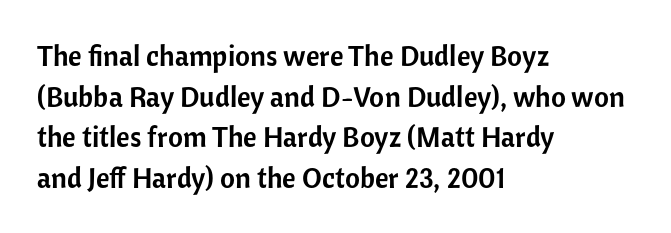
The image shows 29 px sans-serif type, upright; set left-aligned, normal line spacing (1.4x), normal letter spacing, not underlined; low stroke contrast and a medium x-height.
